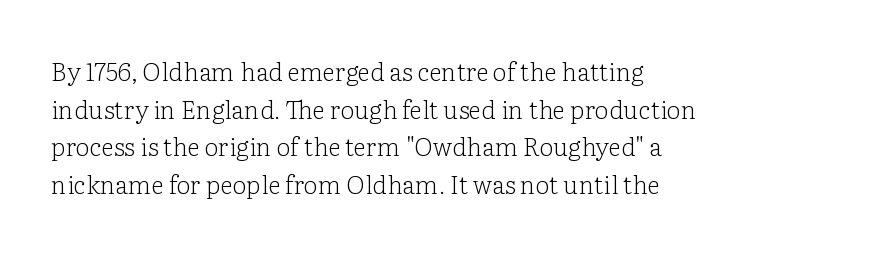
The image shows 25 px text type, upright; set left-aligned, normal line spacing (1.51x), normal letter spacing, not underlined.
